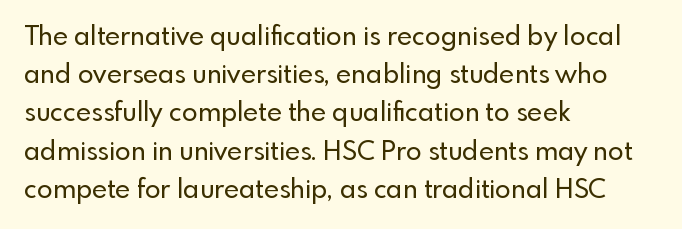
Glance below the letters and you will spot only blank space. Interline gaps are of average width in this sample. The type sits square on the baseline with zero lean. The text block is weighted toward the left margin, trailing off unevenly rightward. These lines keep a tight, regular rhythm from letter to letter.
